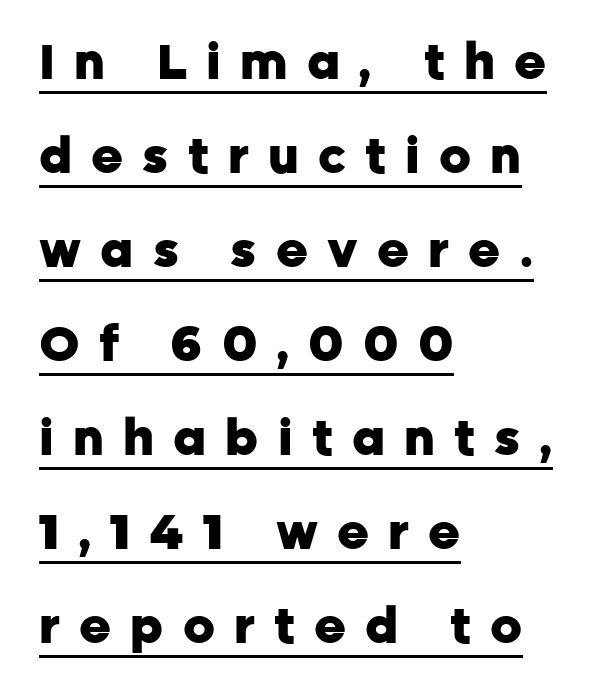
{"serif": "no", "italic": "no", "bold": "yes", "weight": "heavy", "width": "normal", "stroke_contrast": "low", "x_height": "medium", "monospaced": "no", "underline": "yes", "align": "left", "line_spacing": "loose", "line_spacing_ratio": 1.92, "letter_spacing": "wide", "letter_spacing_em": 0.39, "glyph_px": 49}
